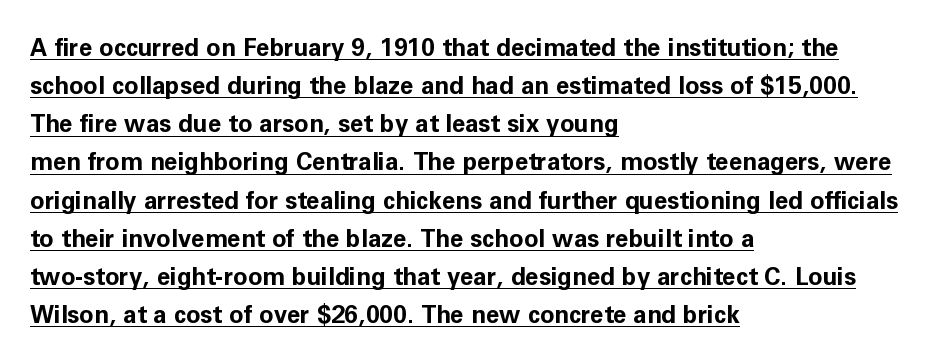
Q: Is the text bold? A: Yes.
Q: Is the text italic (slanted)? A: No, it is upright.
Q: Is the text underlined? A: Yes.
Q: How is the paragraph aligned? A: Left-aligned.
Q: Is the spacing between letters normal or unusually wide? A: Normal.
Q: Is the spacing between lines tight, normal or loose? A: Normal.
